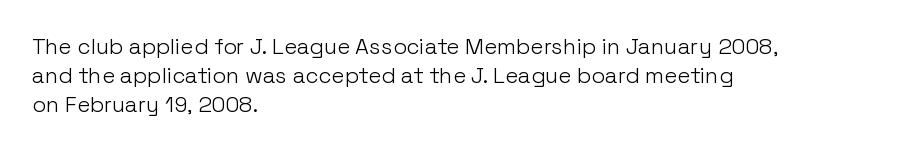
No extra ink here — the face is not bold. The ragged edge is on the right, which tells us the setting is flush left. Decoration check: the copy has no underline. Between one letter and the next there's only the usual sliver of space. No italicization has been applied; the sample stays upright. Successive baselines arrive at the customary interval.
